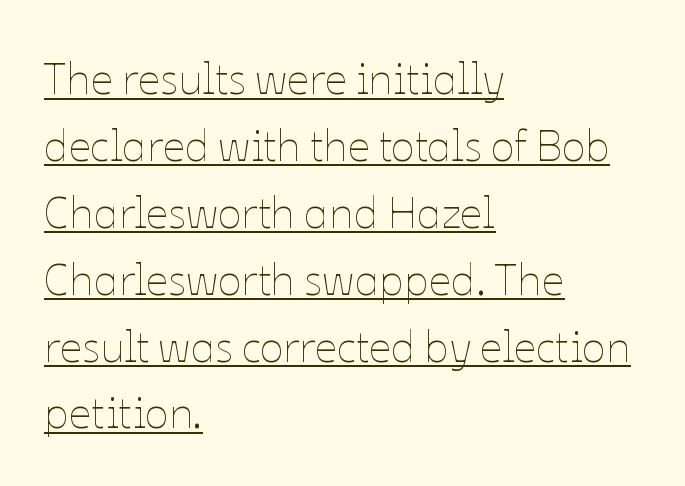
Q: Is the text bold? A: No.
Q: Is the text italic (slanted)? A: No, it is upright.
Q: Is the text underlined? A: Yes.
Q: How is the paragraph aligned? A: Left-aligned.
Q: Is the spacing between letters normal or unusually wide? A: Normal.
Q: Is the spacing between lines tight, normal or loose? A: Normal.
Q: Width (condensed, normal, or wide)? A: Normal.
Q: Stroke contrast? A: Low.
Q: x-height? A: Medium.
Q: Monospaced? A: No.
